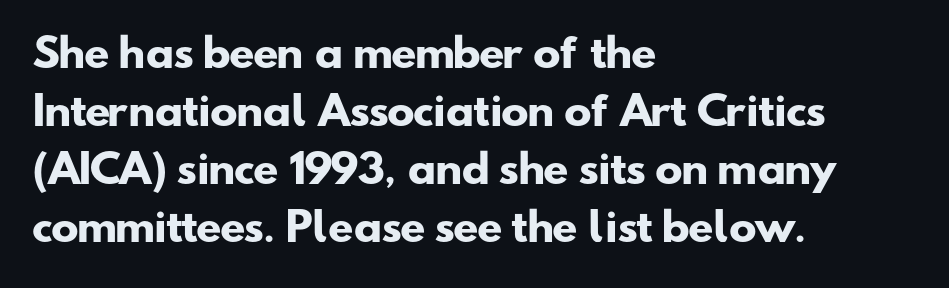
{"serif": "no", "bold": "yes", "weight": "heavy", "width": "wide", "stroke_contrast": "low", "x_height": "small", "monospaced": "no", "underline": "no", "align": "left", "line_spacing": "normal", "line_spacing_ratio": 1.57, "letter_spacing": "normal", "letter_spacing_em": 0.0, "glyph_px": 37}
